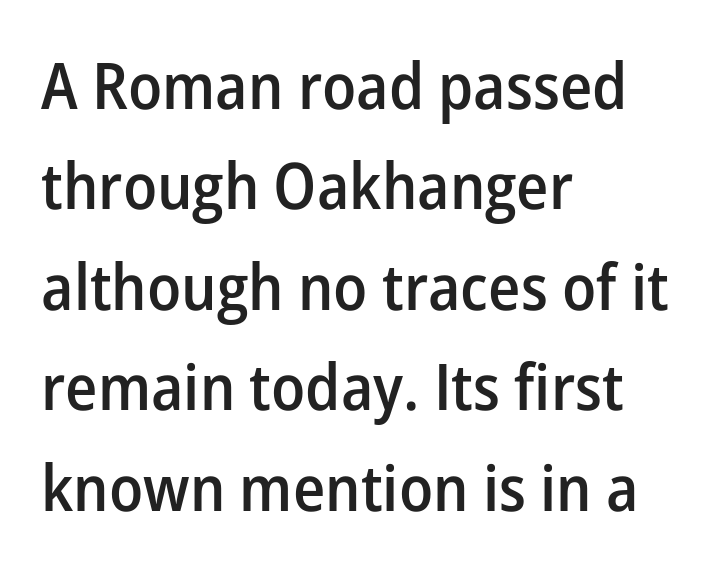
{"serif": "no", "italic": "no", "bold": "semi", "weight": "semibold", "width": "normal", "stroke_contrast": "low", "x_height": "medium", "monospaced": "no", "underline": "no", "align": "left", "line_spacing": "normal", "line_spacing_ratio": 1.57, "letter_spacing": "normal", "letter_spacing_em": 0.0, "glyph_px": 64}
